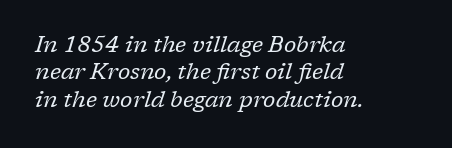
{"italic": "yes", "lean": "right", "slant_degrees": 17, "bold": "no", "underline": "no", "align": "left", "line_spacing": "normal", "line_spacing_ratio": 1.25, "letter_spacing": "normal", "letter_spacing_em": 0.0, "glyph_px": 22}
